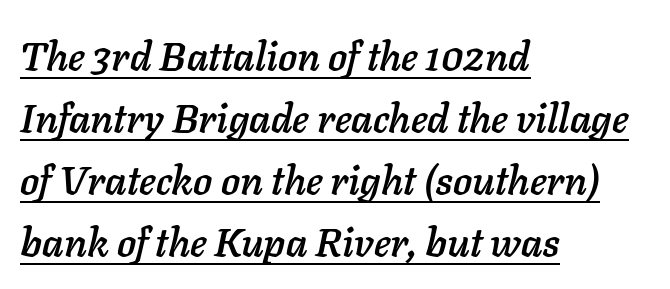
{"italic": "yes", "lean": "right", "slant_degrees": 11, "width": "normal", "stroke_contrast": "low", "x_height": "medium", "monospaced": "no", "underline": "yes", "align": "left", "line_spacing": "normal", "line_spacing_ratio": 1.55, "letter_spacing": "normal", "letter_spacing_em": 0.0, "glyph_px": 40}
